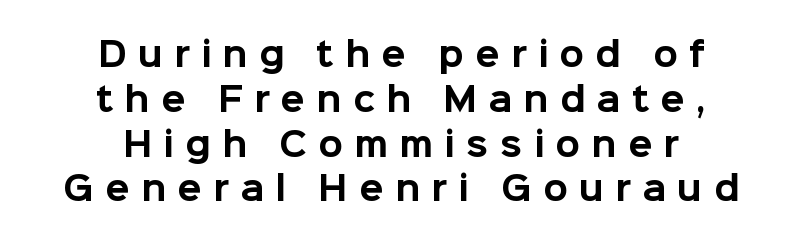
Anything drawn beneath the words? Only blank space. These lines are composed in type without serifs. These lines are rendered in a variable-pitch font. Posture: vertical. Regular leading. Substantial extra tracking has been applied to these lines.
